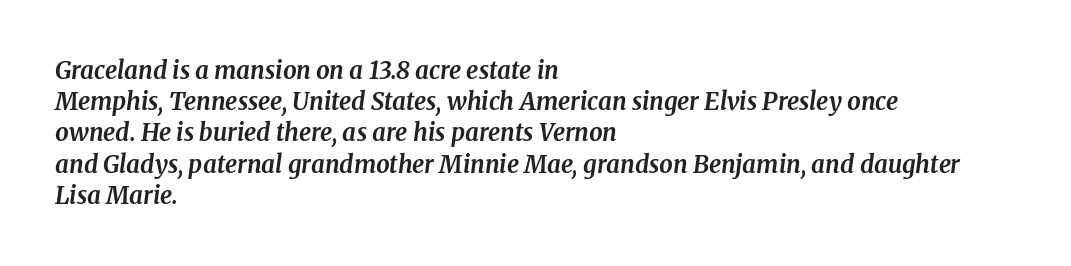
Q: Is the text bold? A: Yes.
Q: Is the text italic (slanted)? A: Yes, it leans right by about 8 degrees.
Q: Is the text underlined? A: No.
Q: How is the paragraph aligned? A: Left-aligned.
Q: Is the spacing between letters normal or unusually wide? A: Normal.
Q: Is the spacing between lines tight, normal or loose? A: Normal.
